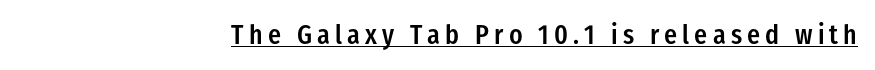
{"italic": "no", "bold": "semi", "underline": "yes", "align": "right", "glyph_px": 27}
